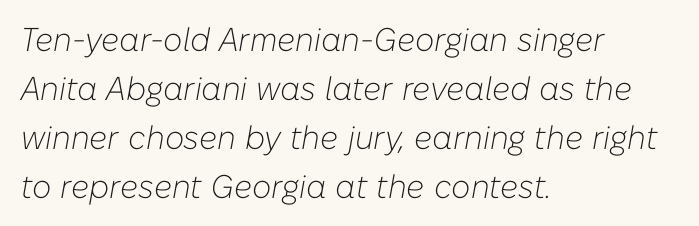
The image shows 33 px light type, italic (leaning right); set left-aligned, normal line spacing (1.48x), normal letter spacing, not underlined; low stroke contrast and a medium x-height.
